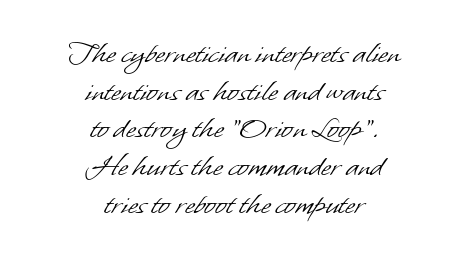
The letters sit at their default tracking, neither squeezed nor spread. Vertical spacing — tight. The designer went with a sans here, leaving each stem footless. The setting favours the middle, as headings and verse often do.
